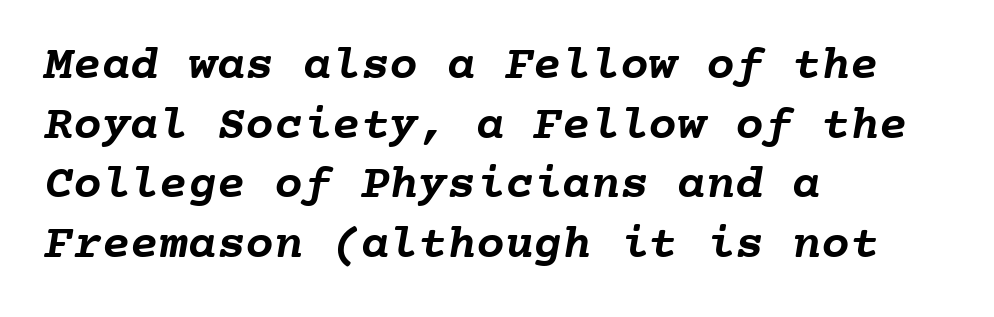
{"bold": "yes", "weight": "semibold", "width": "normal", "stroke_contrast": "low", "x_height": "medium", "monospaced": "yes", "underline": "no", "align": "left", "line_spacing_ratio": 1.24, "letter_spacing": "normal", "letter_spacing_em": 0.0, "glyph_px": 48}
